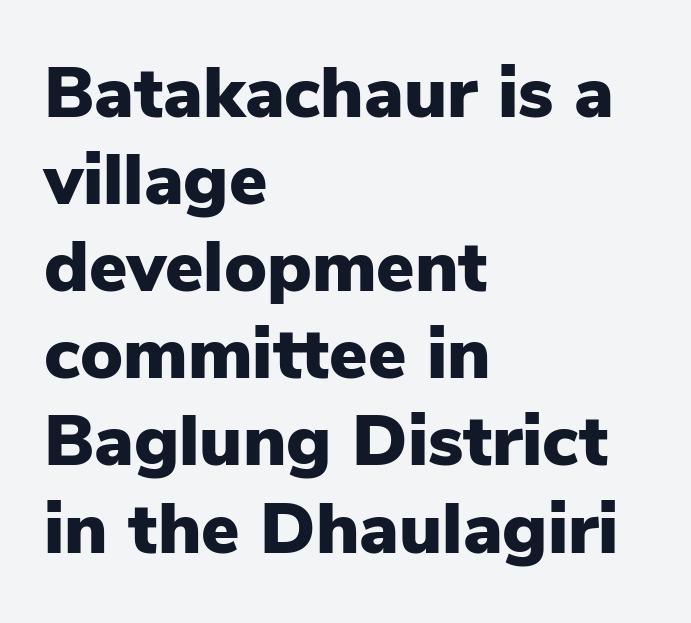
Q: Is the text bold? A: Yes.
Q: Is the text italic (slanted)? A: No, it is upright.
Q: Is the typeface a serif or a sans-serif typeface? A: Sans-serif.
Q: Is the text underlined? A: No.
Q: How is the paragraph aligned? A: Left-aligned.
Q: Is the spacing between letters normal or unusually wide? A: Normal.
Q: Width (condensed, normal, or wide)? A: Normal.
Q: Stroke contrast? A: Low.
Q: x-height? A: Medium.
Q: Monospaced? A: No.
